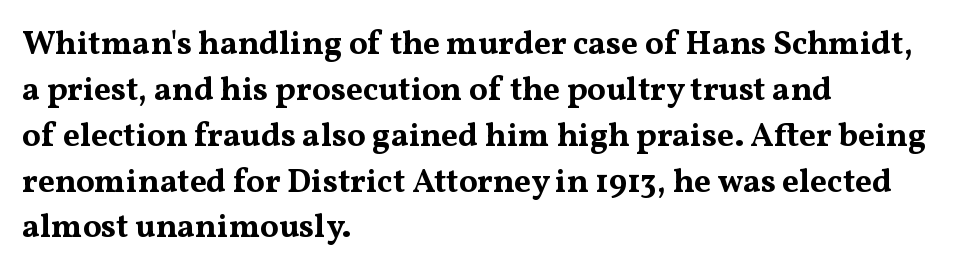
The image shows 33 px bold, wide serif type, upright; set left-aligned, normal line spacing (1.39x), normal letter spacing, not underlined; medium stroke contrast and a medium x-height.
